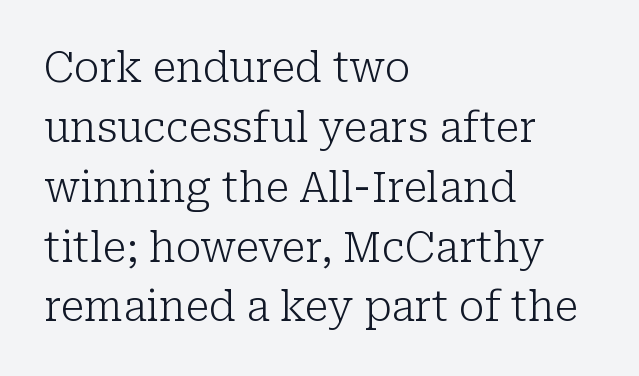
Quick note: not italic, upright. Baseline-to-baseline distance is the conventional proportion of letter height. Lines of text with bare space underneath. The text block is weighted toward the left margin, trailing off unevenly rightward. Here the designer chose a conventional face with non-uniform glyph widths.
